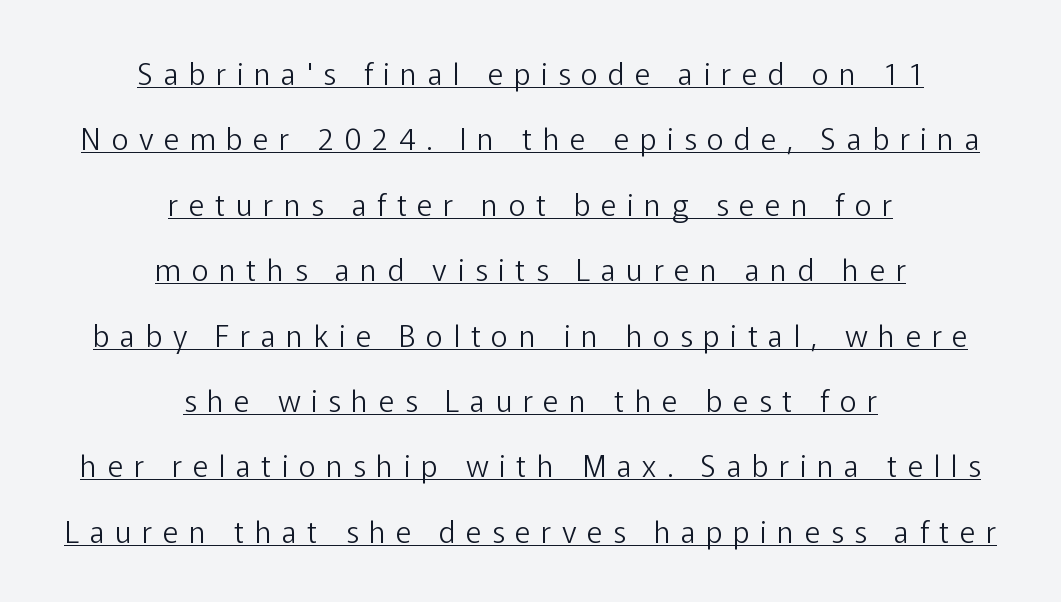
The image shows 30 px light sans-serif type, upright; set centered, loose line spacing (2.18x), unusually wide letter spacing (+0.35 em), underlined; low stroke contrast and a medium x-height.
